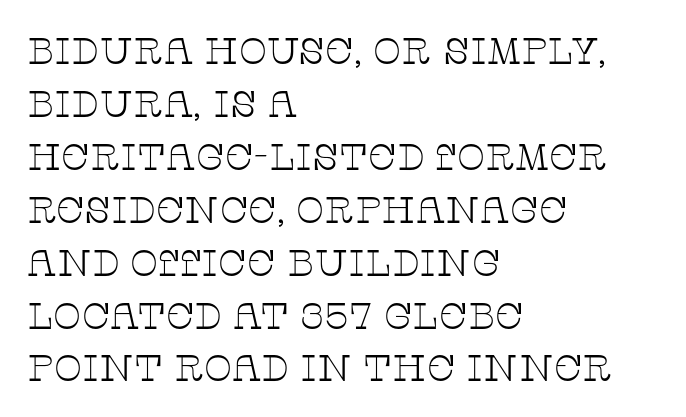
Only glyphs here, with clear space below each row. The letters advance in unequal steps, a hallmark of proportional type. These lines stack with their left ends in a neat column. The horizontal fit of the characters is conventional and even. Heft: none added — not bold. Does the lettering tilt? It doesn't — this is upright.
